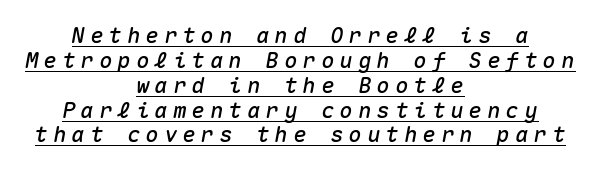
Letter spacing: wide. In designer terms, the underline attribute is active on this setting. The rag falls on both sides of this text block equally. The text carries the slant typical of an italic or oblique font. Vertical spacing — tight.
